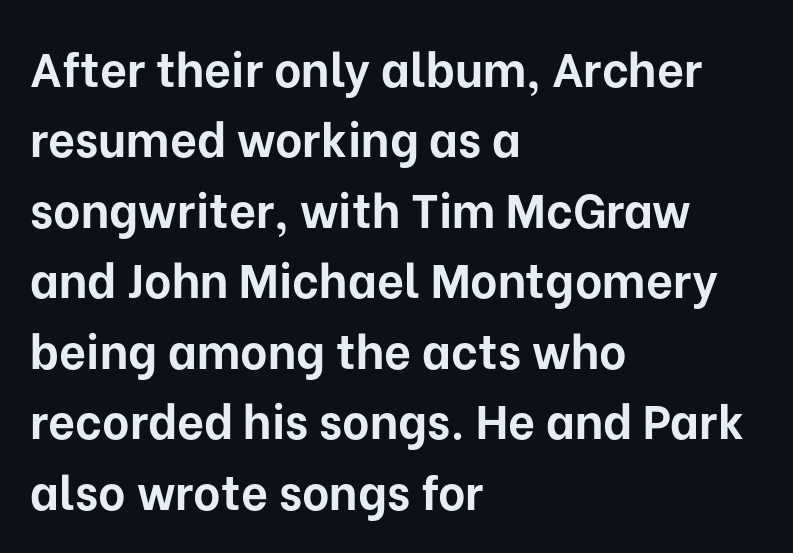
Q: Is the text bold? A: Yes.
Q: Is the text italic (slanted)? A: No, it is upright.
Q: Is the typeface a serif or a sans-serif typeface? A: Sans-serif.
Q: Is the text underlined? A: No.
Q: How is the paragraph aligned? A: Left-aligned.
Q: Is the spacing between letters normal or unusually wide? A: Normal.
Q: Is the spacing between lines tight, normal or loose? A: Normal.
Q: Width (condensed, normal, or wide)? A: Normal.
Q: Stroke contrast? A: Low.
Q: x-height? A: Medium.
Q: Monospaced? A: No.
